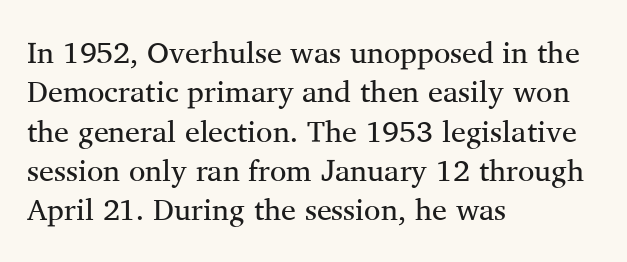
You can tell it's not italic because the verticals are truly vertical. Quick note: interline space is typical. These lines keep a tight, regular rhythm from letter to letter. A clean baseline with only descenders dipping below it.
